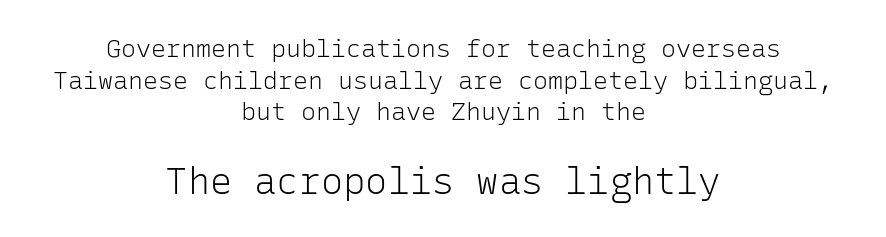
{"serif": "no", "italic": "no", "bold": "no", "weight": "light", "width": "normal", "stroke_contrast": "low", "x_height": "medium", "monospaced": "yes", "underline": "no", "align": "center", "line_spacing": "normal", "line_spacing_ratio": 1.27, "letter_spacing": "normal", "letter_spacing_em": 0.0, "larger_block": "second", "size_ratio": 1.48, "glyph_px": 37}
